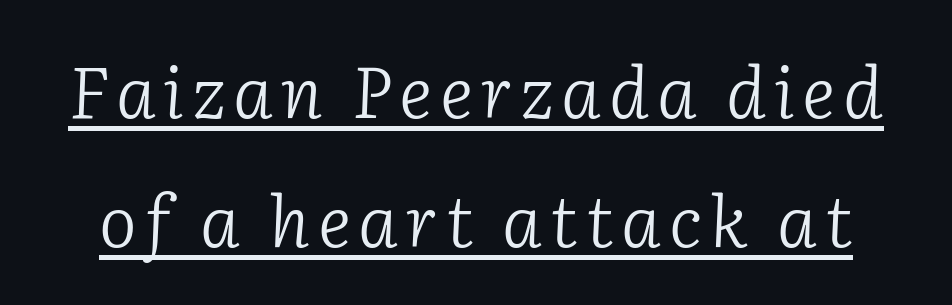
Q: Is the text bold? A: No.
Q: Is the text italic (slanted)? A: Yes, it leans right by about 2 degrees.
Q: Is the typeface a serif or a sans-serif typeface? A: Serif.
Q: Is the text underlined? A: Yes.
Q: Width (condensed, normal, or wide)? A: Normal.
Q: Stroke contrast? A: Low.
Q: x-height? A: Medium.
Q: Monospaced? A: No.
